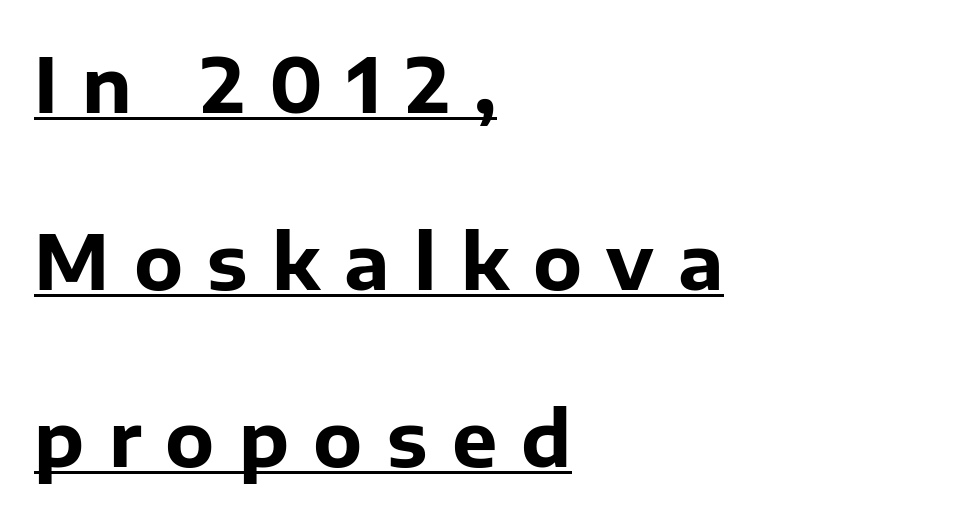
Looks like someone drew a line under every word here. Nope, not italic — everything's standing straight. The horizontal fit of the characters is loose and conspicuously gappy. A full-strength bold gives these letters their thick strokes. Typographically, this falls in the sans-serif category.
